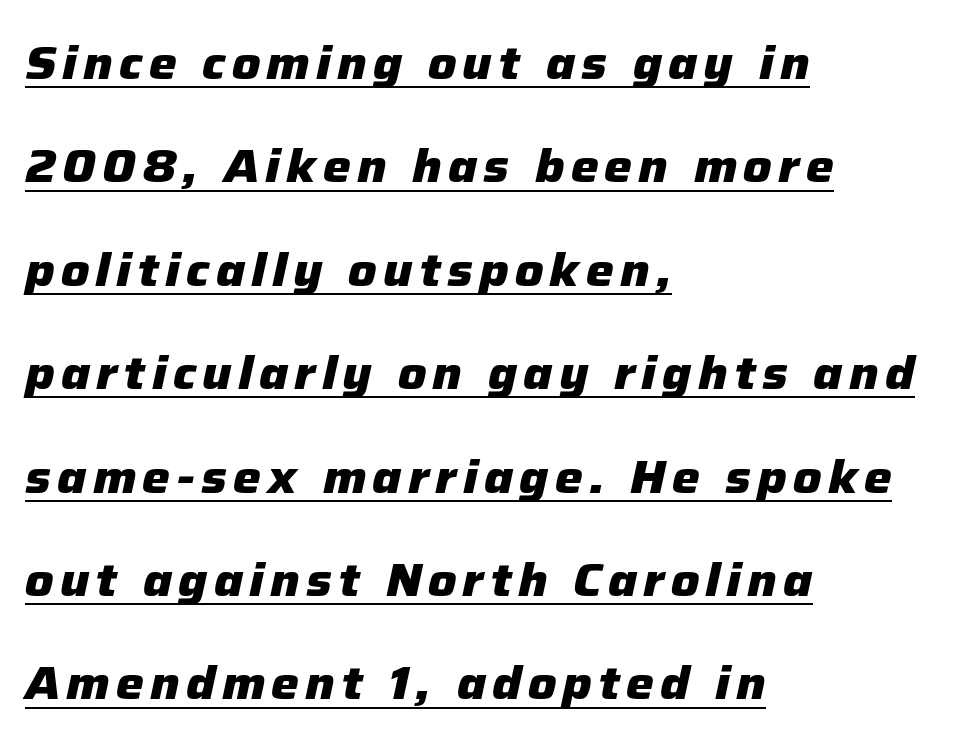
Q: Is the text bold? A: Yes.
Q: Is the text italic (slanted)? A: Yes, it leans right by about 12 degrees.
Q: Is the text underlined? A: Yes.
Q: How is the paragraph aligned? A: Left-aligned.
Q: Is the spacing between lines tight, normal or loose? A: Loose.
Q: Width (condensed, normal, or wide)? A: Normal.
Q: Stroke contrast? A: Low.
Q: x-height? A: Medium.
Q: Monospaced? A: No.
